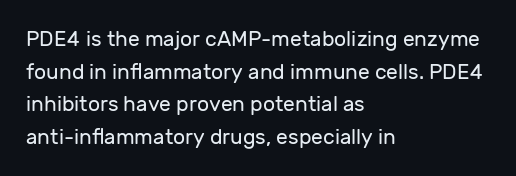
The axis of the letterforms is exactly vertical. Here the glyphs are tracked normally, forming tight word shapes. Descenders hang freely into open space. Line beginnings align vertically; line endings do not. The rows are spaced the way most documents space them.
